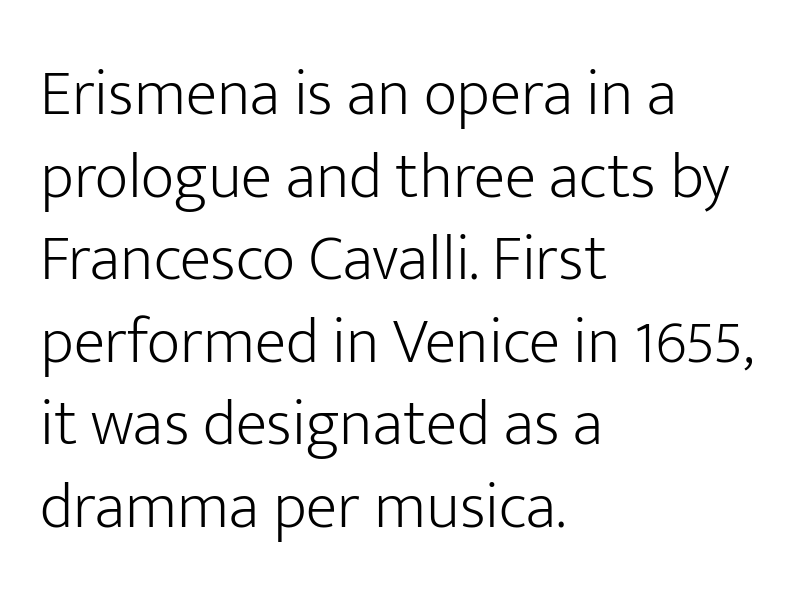
{"serif": "no", "italic": "no", "bold": "no", "weight": "light", "width": "normal", "stroke_contrast": "low", "x_height": "medium", "monospaced": "no", "underline": "no", "align": "left", "line_spacing": "normal", "line_spacing_ratio": 1.27, "letter_spacing": "normal", "letter_spacing_em": 0.0, "glyph_px": 65}
